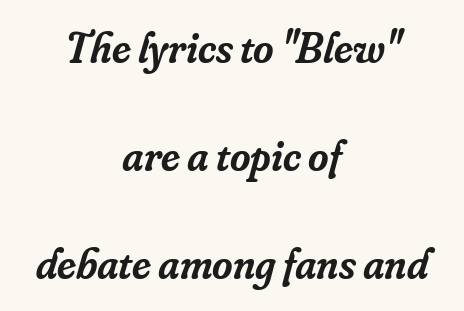
Tall strokes in this sample are angled rather than plumb. Line spacing here is loose. Unlike a clean sans, this face finishes its strokes with serifs. Emphasis by weight is partial: semibold.
